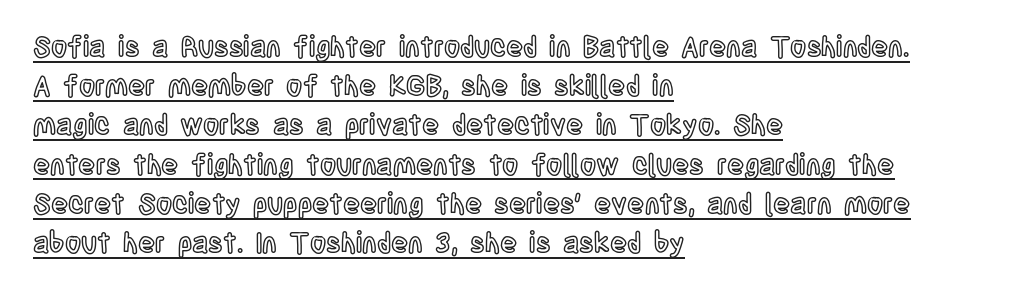
{"italic": "no", "width": "condensed", "x_height": "large", "monospaced": "no", "underline": "yes", "align": "left", "line_spacing": "normal", "line_spacing_ratio": 1.4, "letter_spacing": "normal", "letter_spacing_em": 0.0, "glyph_px": 28}
